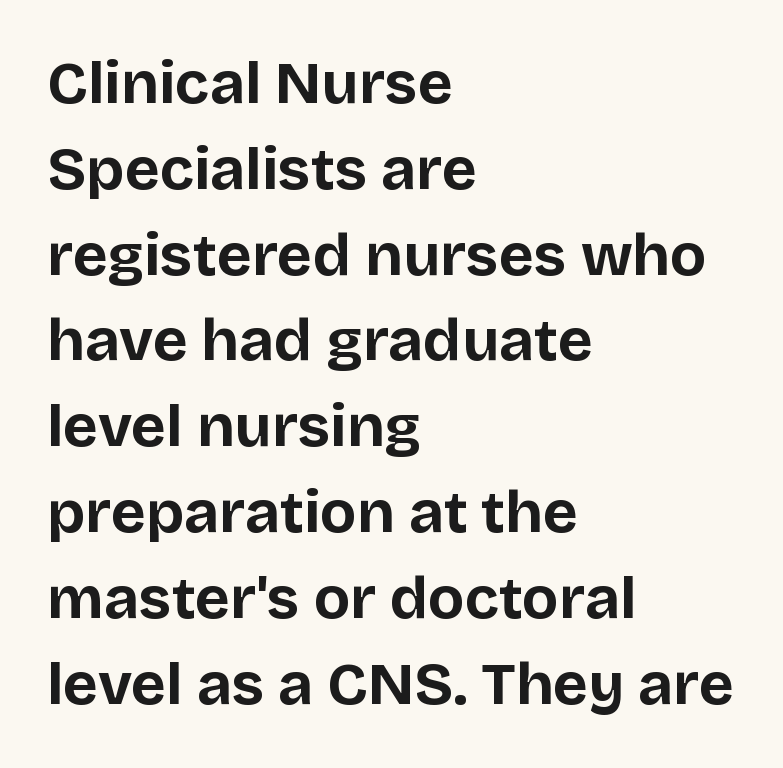
Q: Is the text bold? A: Yes.
Q: Is the text italic (slanted)? A: No, it is upright.
Q: Is the typeface a serif or a sans-serif typeface? A: Sans-serif.
Q: Is the text underlined? A: No.
Q: How is the paragraph aligned? A: Left-aligned.
Q: Is the spacing between letters normal or unusually wide? A: Normal.
Q: Is the spacing between lines tight, normal or loose? A: Normal.
Q: Width (condensed, normal, or wide)? A: Normal.
Q: Stroke contrast? A: Low.
Q: x-height? A: Large.
Q: Monospaced? A: No.
